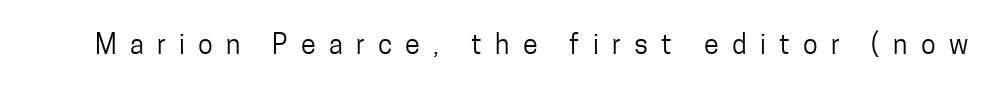
{"italic": "no", "bold": "no", "underline": "no", "letter_spacing": "wide", "letter_spacing_em": 0.49, "glyph_px": 27}
